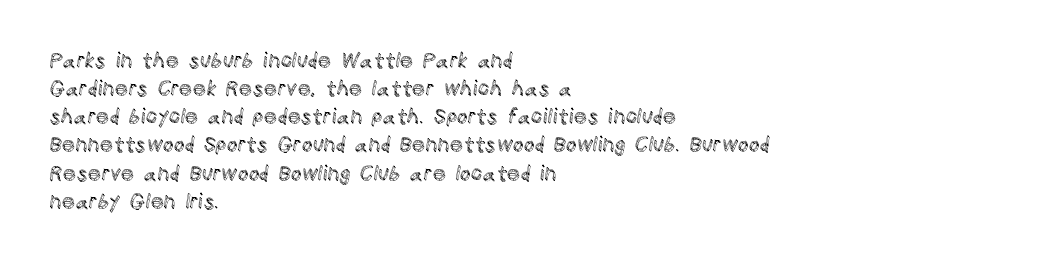
Q: Is the text italic (slanted)? A: Yes.
Q: Is the text underlined? A: No.
Q: How is the paragraph aligned? A: Left-aligned.
Q: Is the spacing between letters normal or unusually wide? A: Normal.
Q: Is the spacing between lines tight, normal or loose? A: Normal.
